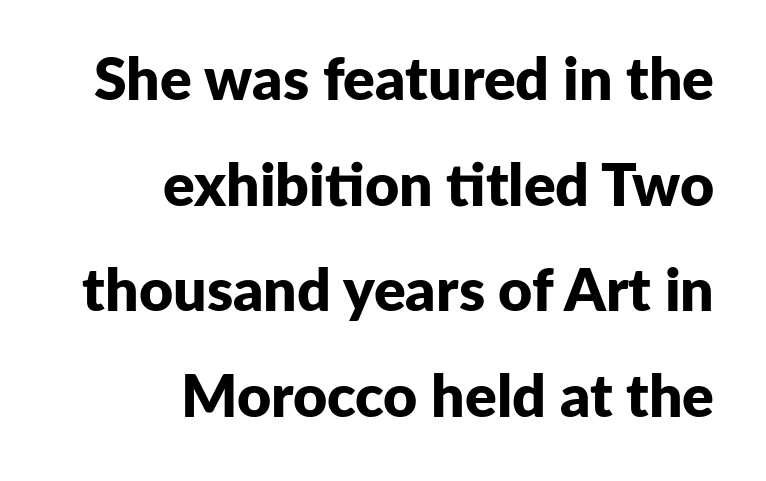
Q: Is the text bold? A: Yes.
Q: Is the text italic (slanted)? A: No, it is upright.
Q: Is the typeface a serif or a sans-serif typeface? A: Sans-serif.
Q: Is the text underlined? A: No.
Q: How is the paragraph aligned? A: Right-aligned.
Q: Is the spacing between letters normal or unusually wide? A: Normal.
Q: Width (condensed, normal, or wide)? A: Normal.
Q: Stroke contrast? A: Low.
Q: x-height? A: Medium.
Q: Monospaced? A: No.
